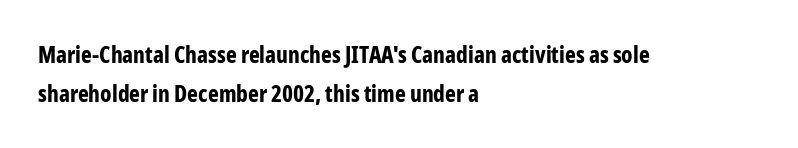
Q: Is the text bold? A: Yes.
Q: Is the text italic (slanted)? A: No, it is upright.
Q: Is the text underlined? A: No.
Q: How is the paragraph aligned? A: Left-aligned.
Q: Is the spacing between letters normal or unusually wide? A: Normal.
